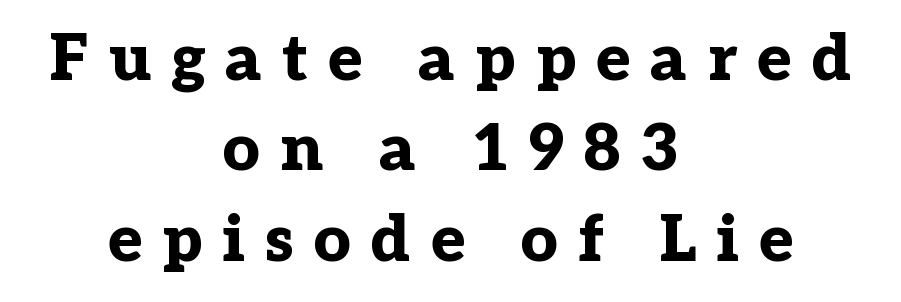
Q: Is the text bold? A: Yes.
Q: Is the text italic (slanted)? A: No, it is upright.
Q: Is the typeface a serif or a sans-serif typeface? A: Serif.
Q: Is the text underlined? A: No.
Q: How is the paragraph aligned? A: Centered.
Q: Is the spacing between letters normal or unusually wide? A: Unusually wide.
Q: Is the spacing between lines tight, normal or loose? A: Normal.
Q: Width (condensed, normal, or wide)? A: Normal.
Q: Stroke contrast? A: Low.
Q: x-height? A: Medium.
Q: Monospaced? A: No.
